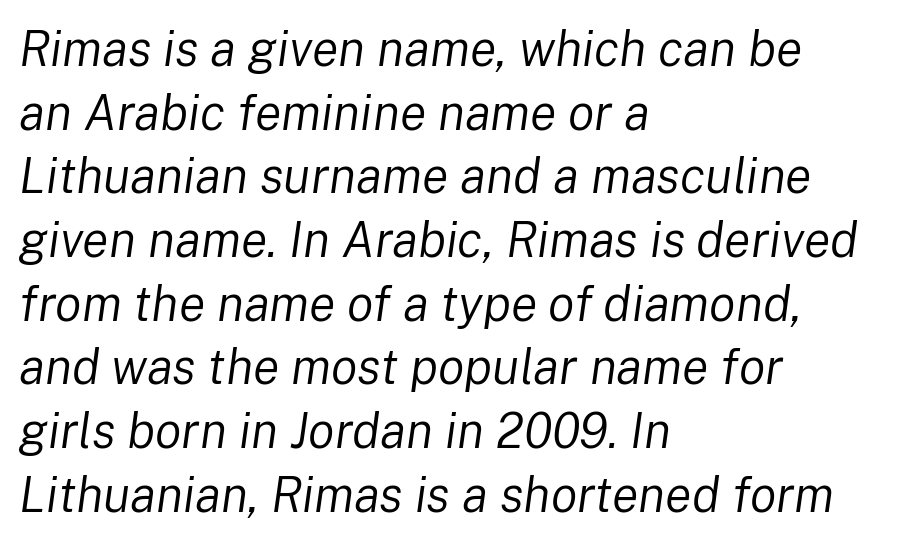
Honestly, the row spacing looks completely unremarkable. Heaviness? Minimal to ordinary, like unemphasized prose. Does the copy run flush right? No — it runs flush left. Proportional: the letters do not fall into vertical columns. Slanted lettering throughout. The glyphs are unaccompanied by any horizontal stroke below them.
